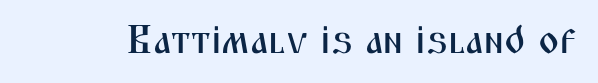
{"serif": "no", "italic": "no", "width": "condensed", "stroke_contrast": "medium", "x_height": "medium", "monospaced": "no", "underline": "no", "letter_spacing": "normal", "letter_spacing_em": 0.0, "glyph_px": 40}
